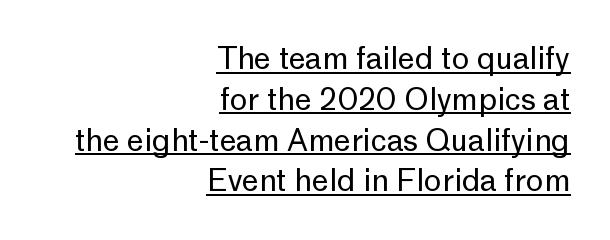
{"serif": "no", "italic": "no", "bold": "no", "weight": "regular", "width": "normal", "stroke_contrast": "low", "x_height": "medium", "monospaced": "no", "underline": "yes", "align": "right", "line_spacing": "normal", "line_spacing_ratio": 1.36, "letter_spacing": "normal", "letter_spacing_em": 0.0, "glyph_px": 30}
